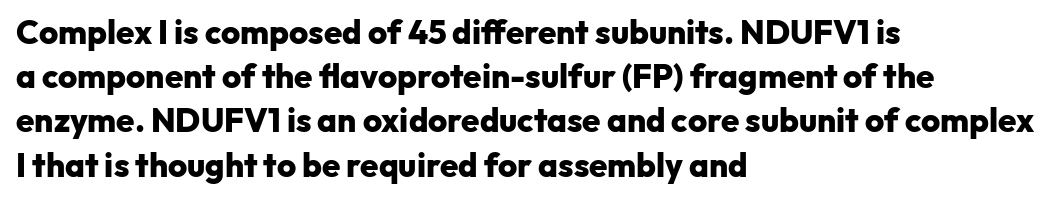
{"serif": "no", "italic": "no", "bold": "yes", "weight": "heavy", "width": "normal", "stroke_contrast": "low", "x_height": "medium", "monospaced": "no", "underline": "no", "align": "left", "line_spacing": "normal", "line_spacing_ratio": 1.34, "letter_spacing": "normal", "letter_spacing_em": 0.0, "glyph_px": 33}
